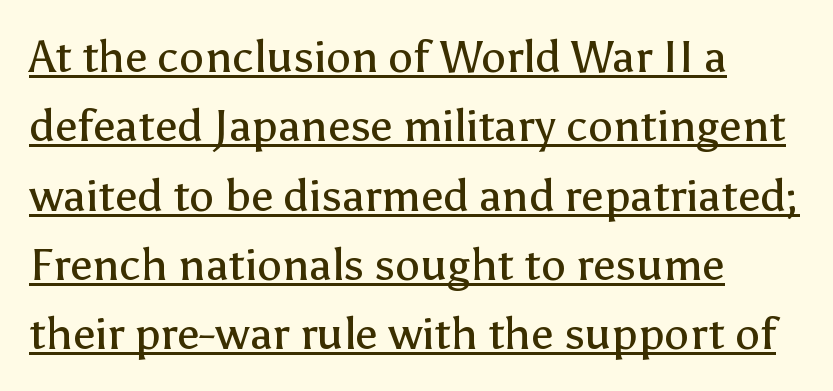
The image shows 45 px regular-weight sans-serif type, upright; set left-aligned, normal line spacing (1.54x), normal letter spacing, underlined; low stroke contrast and a medium x-height.
